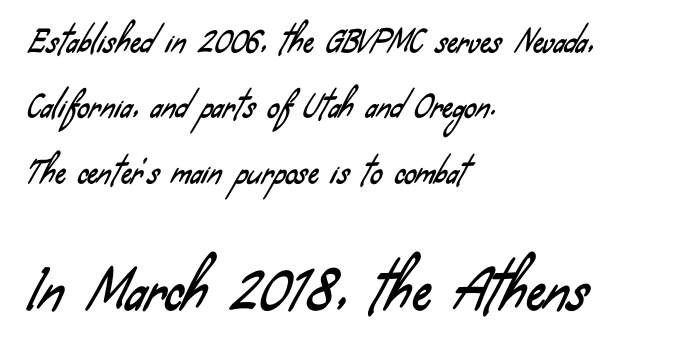
This rendering leaves character spacing at its baseline value. The rendering enlarges the type as you move from the upper chunk to the lower. Leftover space on each line is placed entirely after the last word. Proportional: the letters do not fall into vertical columns. Loosely led — the rows are spread out. Plain, unruled lines of type.
